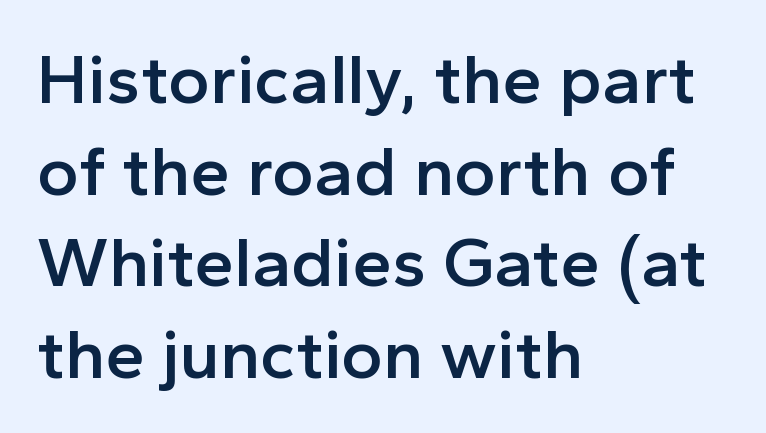
The image shows 71 px semibold sans-serif type, upright; set left-aligned, normal line spacing (1.29x), normal letter spacing, not underlined; a medium x-height.
